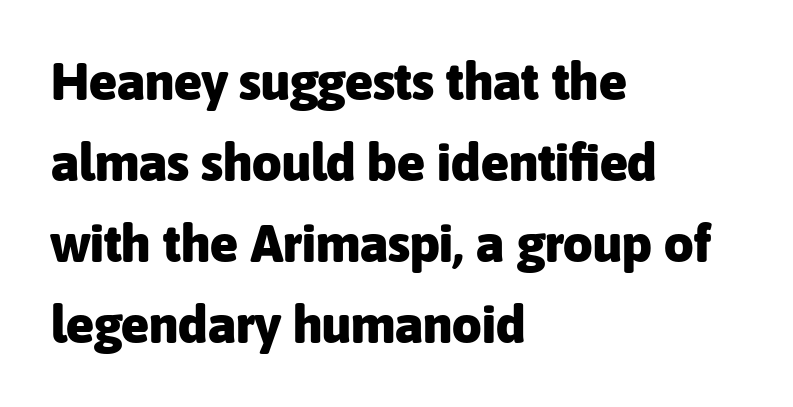
Glyph-to-glyph distance matches everyday printed text. Unmarked baselines from the first word to the last. Italic? Not at all — the glyphs are vertical. The leading is moderate, giving the passage an even texture. Do the characters align in a grid? No, the font is proportional. Stroke terminals: plain, sans-serif.
